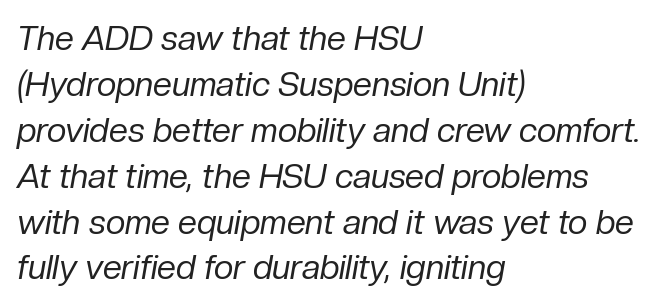
Q: Is the text bold? A: No.
Q: Is the text italic (slanted)? A: Yes, it leans right by about 10 degrees.
Q: Is the text underlined? A: No.
Q: How is the paragraph aligned? A: Left-aligned.
Q: Is the spacing between letters normal or unusually wide? A: Normal.
Q: Is the spacing between lines tight, normal or loose? A: Normal.
Q: Width (condensed, normal, or wide)? A: Normal.
Q: Stroke contrast? A: Low.
Q: x-height? A: Medium.
Q: Monospaced? A: No.
